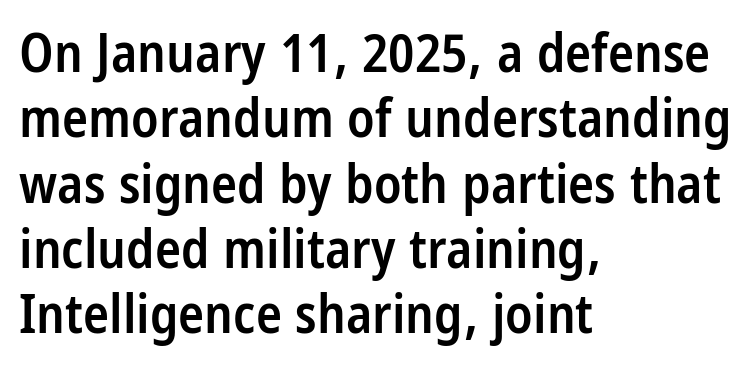
{"serif": "no", "italic": "no", "bold": "semi", "weight": "semibold", "width": "condensed", "stroke_contrast": "low", "x_height": "large", "monospaced": "no", "underline": "no", "align": "left", "line_spacing_ratio": 1.21, "letter_spacing": "normal", "letter_spacing_em": 0.0, "glyph_px": 54}
